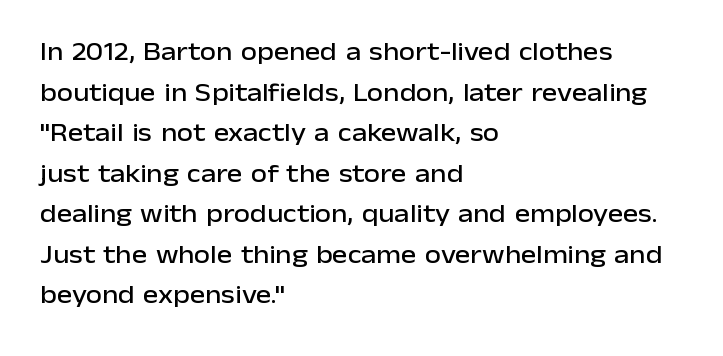
{"italic": "no", "underline": "no", "align": "left", "line_spacing": "normal", "line_spacing_ratio": 1.56, "letter_spacing": "normal", "letter_spacing_em": 0.0, "glyph_px": 26}
